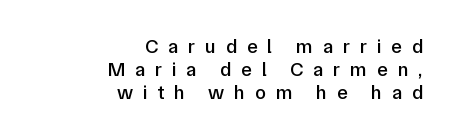
Line ends are locked; line starts wander. The zone under the glyphs is completely vacant. Rendered with straight, roman letterforms. Substantial extra tracking has been applied to these lines.
